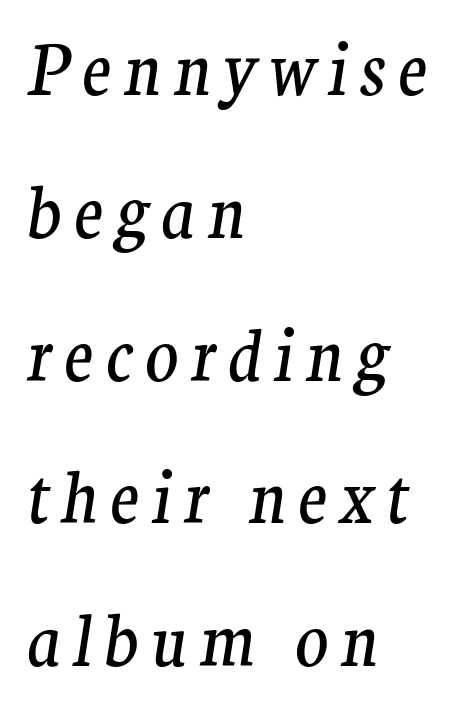
These lines are rendered in a variable-pitch font. The lines are spread far apart with generous leading. On a weight scale, this lands at 450 or below. Observe the serifs anchoring each vertical stroke in this sample. The ragged edge is on the right, which tells us the setting is flush left. The rendering applies a slant to the glyphs.
